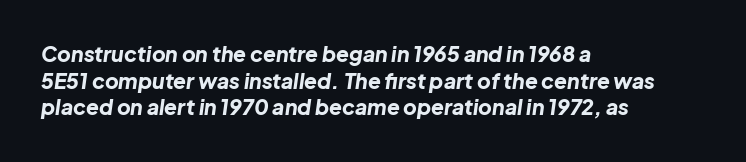
The image shows 21 px bold type, italic (leaning right); set left-aligned, normal line spacing (1.27x), normal letter spacing, not underlined.
